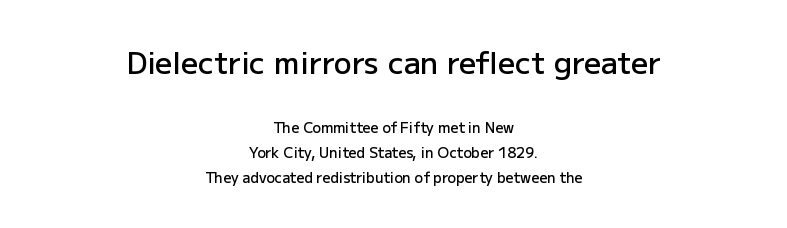
{"serif": "no", "italic": "no", "bold": "semi", "weight": "semibold", "width": "normal", "stroke_contrast": "low", "x_height": "medium", "monospaced": "no", "underline": "no", "align": "center", "line_spacing_ratio": 1.78, "letter_spacing": "normal", "letter_spacing_em": 0.0, "larger_block": "first", "size_ratio": 2.14, "glyph_px": 30}
